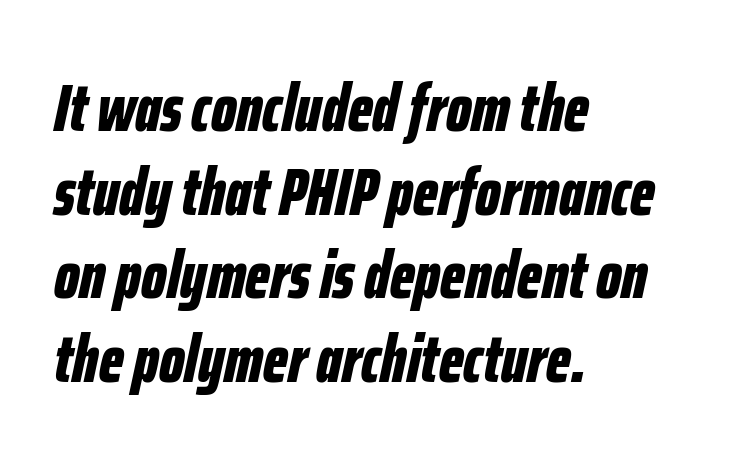
{"italic": "yes", "lean": "right", "slant_degrees": 12, "bold": "yes", "weight": "bold", "width": "condensed", "stroke_contrast": "low", "x_height": "medium", "monospaced": "no", "underline": "no", "align": "left", "line_spacing": "normal", "line_spacing_ratio": 1.25, "letter_spacing": "normal", "letter_spacing_em": 0.0, "glyph_px": 67}
